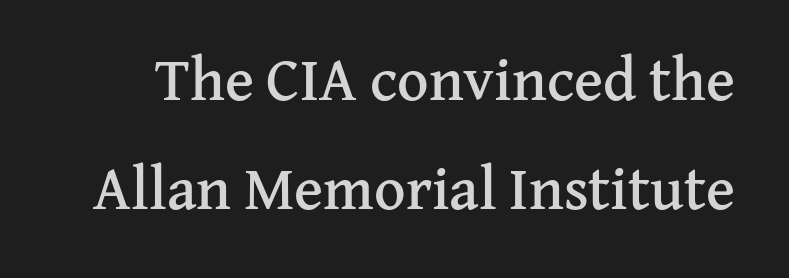
The image shows 61 px serif type, upright; set line spacing 1.79x, normal letter spacing, not underlined; medium stroke contrast and a medium x-height.
